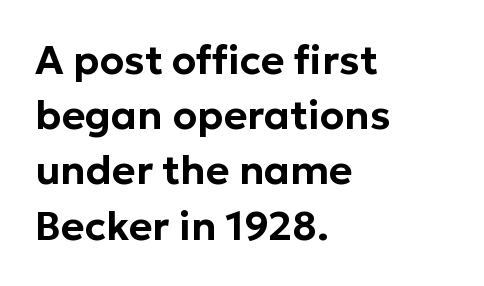
The line-height multiplier appears to be the usual default. Think of a printed novel: that variable character pitch is what you see here. The glyphs are unaccompanied by any horizontal stroke below them. Stroke terminals: plain, sans-serif.
